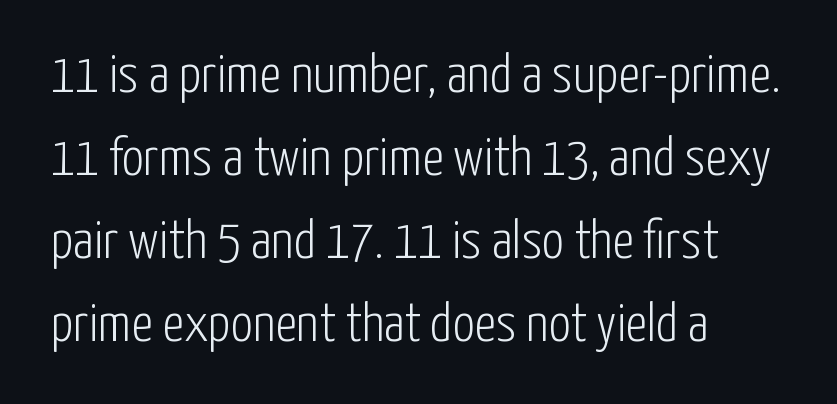
The image shows 55 px light, condensed sans-serif type, upright; set left-aligned, normal line spacing (1.51x), normal letter spacing, not underlined; low stroke contrast and a medium x-height.
